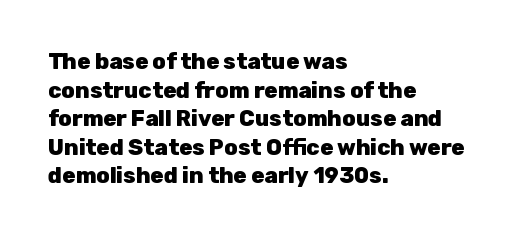
{"italic": "no", "bold": "yes", "underline": "no", "align": "left", "line_spacing": "normal", "line_spacing_ratio": 1.3, "letter_spacing": "normal", "letter_spacing_em": 0.0, "glyph_px": 22}
